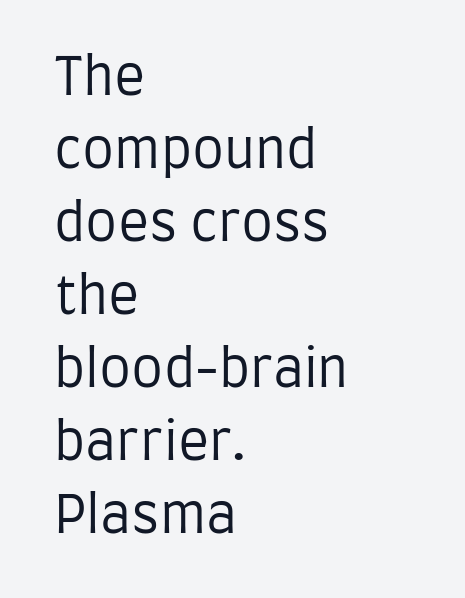
The image shows 51 px regular-weight, condensed sans-serif type, upright; set left-aligned, normal line spacing (1.43x), normal letter spacing, not underlined; low stroke contrast and a large x-height.
